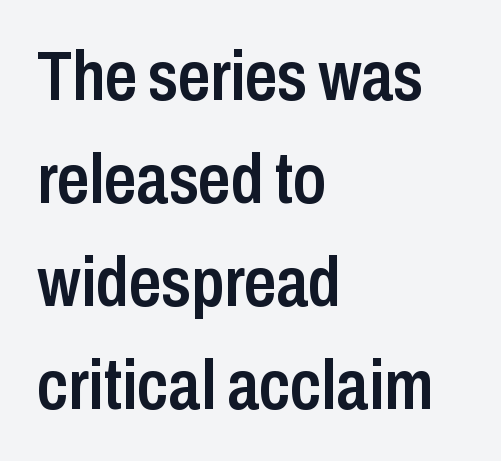
The image shows 71 px semibold, condensed sans-serif type, upright; set left-aligned, normal line spacing (1.45x), normal letter spacing, not underlined; low stroke contrast and a medium x-height.
